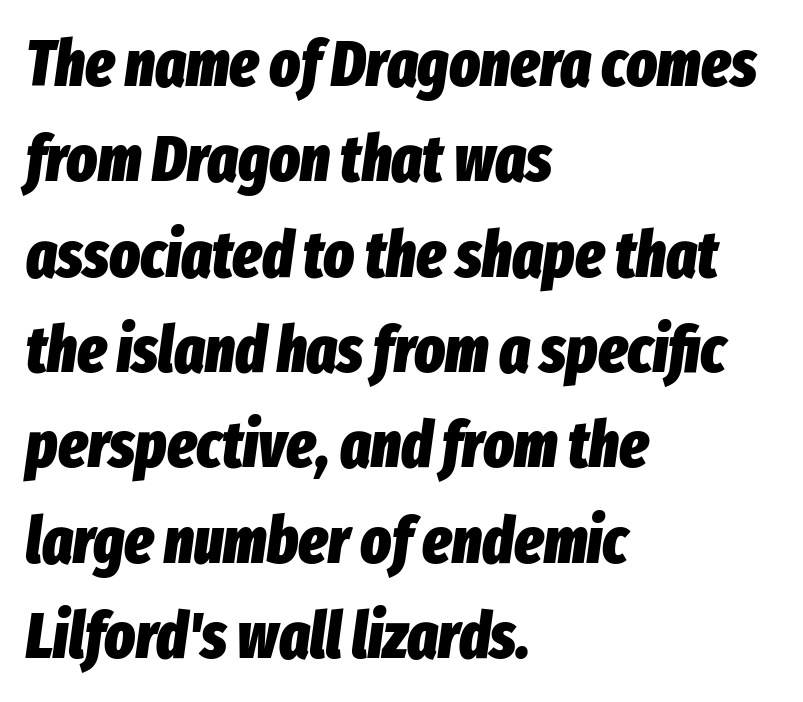
{"italic": "yes", "lean": "right", "slant_degrees": 8, "bold": "yes", "weight": "heavy", "width": "condensed", "stroke_contrast": "low", "x_height": "medium", "monospaced": "no", "underline": "no", "align": "left", "line_spacing": "normal", "line_spacing_ratio": 1.49, "letter_spacing": "normal", "letter_spacing_em": 0.0, "glyph_px": 64}
